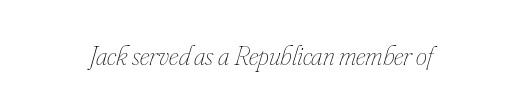
{"italic": "yes", "lean": "right", "slant_degrees": 16, "bold": "no", "weight": "thin", "width": "condensed", "stroke_contrast": "low", "x_height": "small", "monospaced": "no", "underline": "no", "letter_spacing": "normal", "letter_spacing_em": 0.0, "glyph_px": 28}
